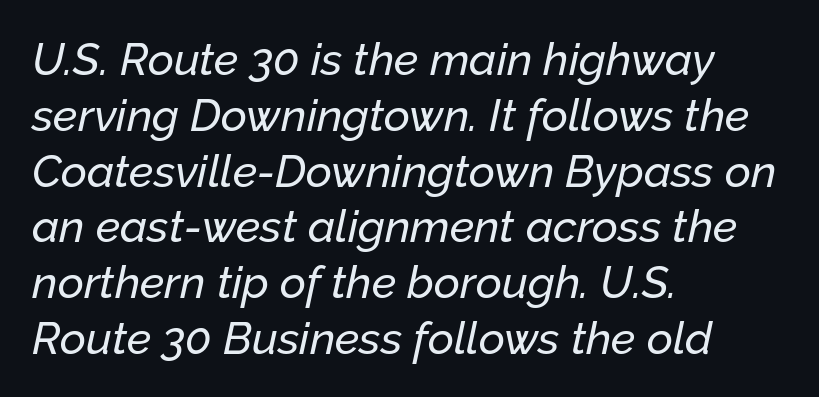
Q: Is the text italic (slanted)? A: Yes, it leans right by about 12 degrees.
Q: Is the text underlined? A: No.
Q: How is the paragraph aligned? A: Left-aligned.
Q: Is the spacing between letters normal or unusually wide? A: Normal.
Q: Width (condensed, normal, or wide)? A: Normal.
Q: Stroke contrast? A: Low.
Q: x-height? A: Medium.
Q: Monospaced? A: No.
